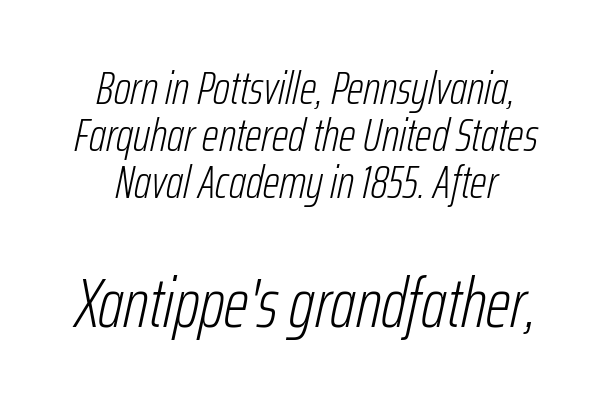
Q: Is the text bold? A: No.
Q: Is the text italic (slanted)? A: Yes, it leans right by about 12 degrees.
Q: Is the text underlined? A: No.
Q: How is the paragraph aligned? A: Centered.
Q: Is the spacing between letters normal or unusually wide? A: Normal.
Q: Is the spacing between lines tight, normal or loose? A: Tight.
Q: Which block of text is set in a larger size, the first (top) or the second (bottom)? A: The second (bottom) one.
Q: Width (condensed, normal, or wide)? A: Condensed.
Q: Stroke contrast? A: Low.
Q: x-height? A: Medium.
Q: Monospaced? A: No.
